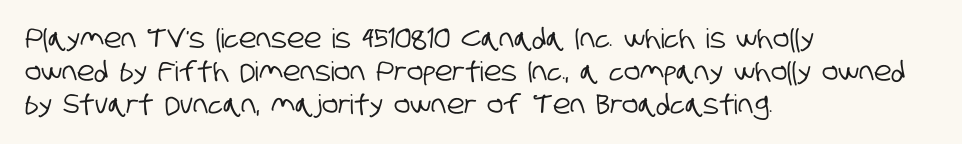
Descenders are the only things crossing below the line. Reading down the block, your eye returns to a fixed left position each line. Compared with typical body copy, the letter spacing here is the same.
